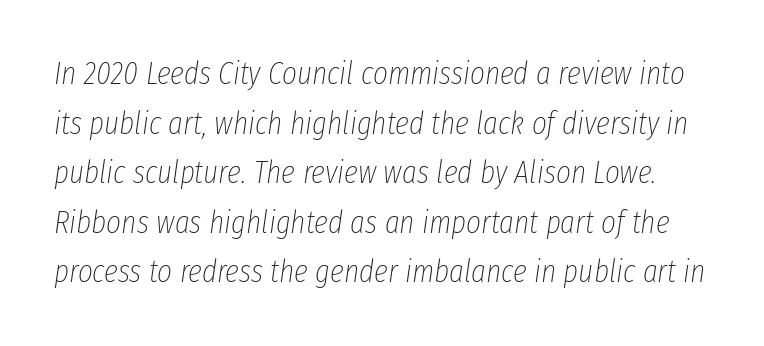
The image shows 32 px thin, condensed type, italic (leaning right); set normal line spacing (1.55x), normal letter spacing, not underlined; low stroke contrast and a medium x-height.
